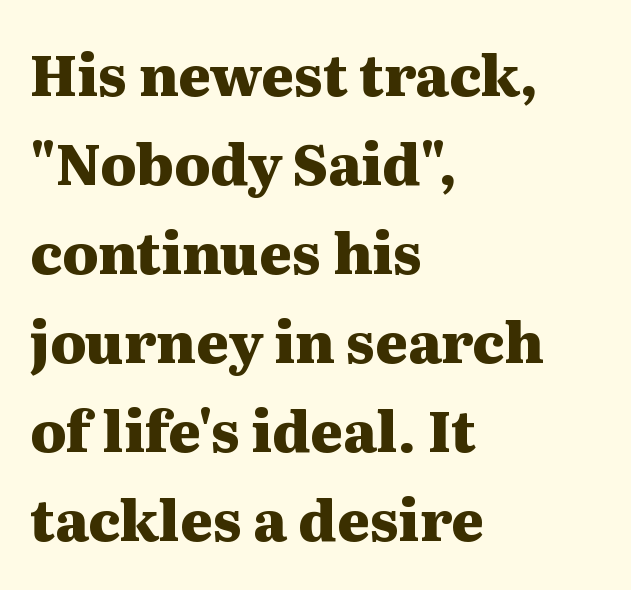
Q: Is the text bold? A: Yes.
Q: Is the text italic (slanted)? A: No, it is upright.
Q: Is the typeface a serif or a sans-serif typeface? A: Serif.
Q: Is the text underlined? A: No.
Q: How is the paragraph aligned? A: Left-aligned.
Q: Is the spacing between letters normal or unusually wide? A: Normal.
Q: Is the spacing between lines tight, normal or loose? A: Normal.
Q: Width (condensed, normal, or wide)? A: Wide.
Q: Stroke contrast? A: Medium.
Q: x-height? A: Medium.
Q: Monospaced? A: No.
